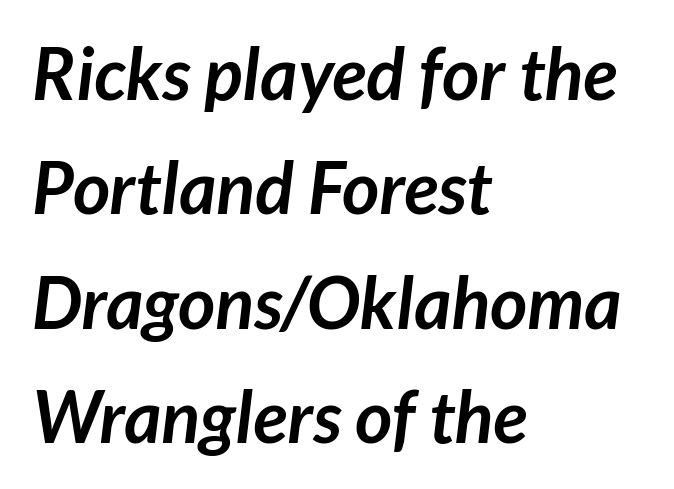
Plenty of ink on the page — the face is bold. Leftover space on each line is placed entirely after the last word. Varying glyph widths throughout — classic text-font behaviour. Evenly set lines give the paragraph a standard silhouette. Descenders are the only things crossing below the line.
